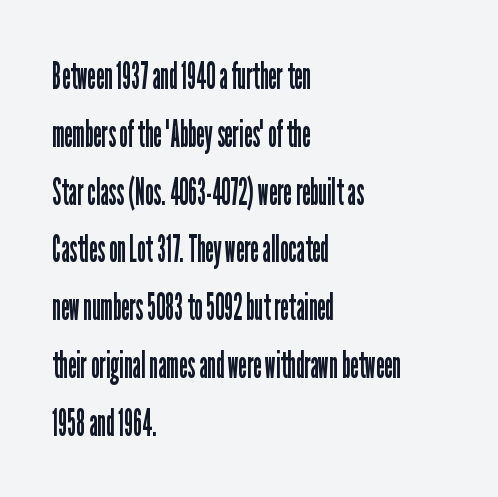
{"serif": "no", "italic": "no", "bold": "no", "weight": "regular", "width": "condensed", "stroke_contrast": "low", "x_height": "medium", "monospaced": "no", "underline": "no", "align": "left", "line_spacing": "normal", "line_spacing_ratio": 1.52, "letter_spacing": "normal", "letter_spacing_em": 0.0, "glyph_px": 38}
